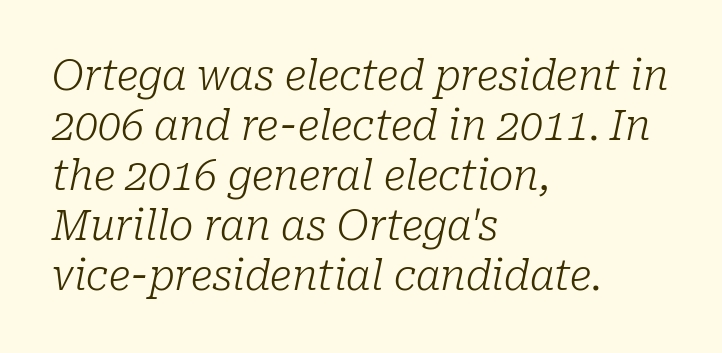
The paragraph has a hard left edge and a soft right edge. Quick note: underline off. Letter spacing: default. Rendered with sloped, italic letterforms. The face used here is seriffed, in the tradition of book romans. The weight would be labelled regular, book, light, or lighter still.
